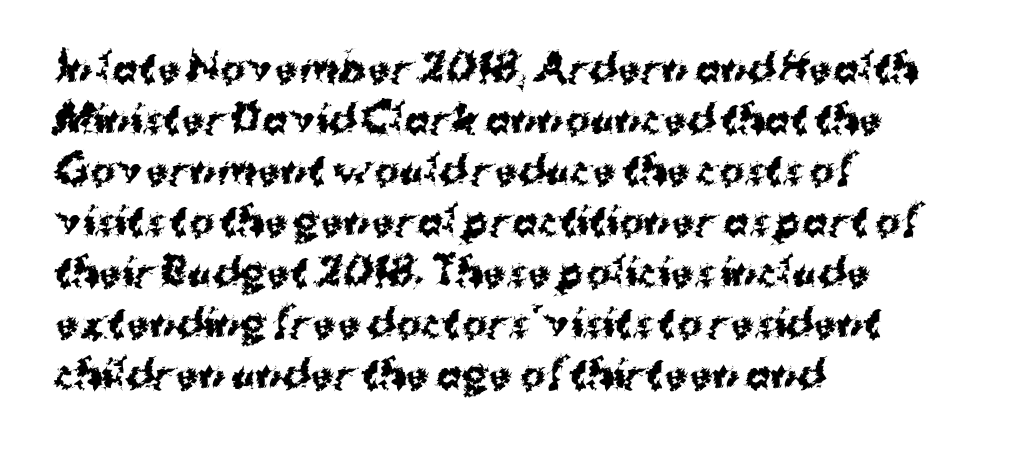
The image shows 38 px bold sans-serif type; set left-aligned, normal line spacing (1.34x), normal letter spacing, not underlined; medium stroke contrast and a medium x-height.
